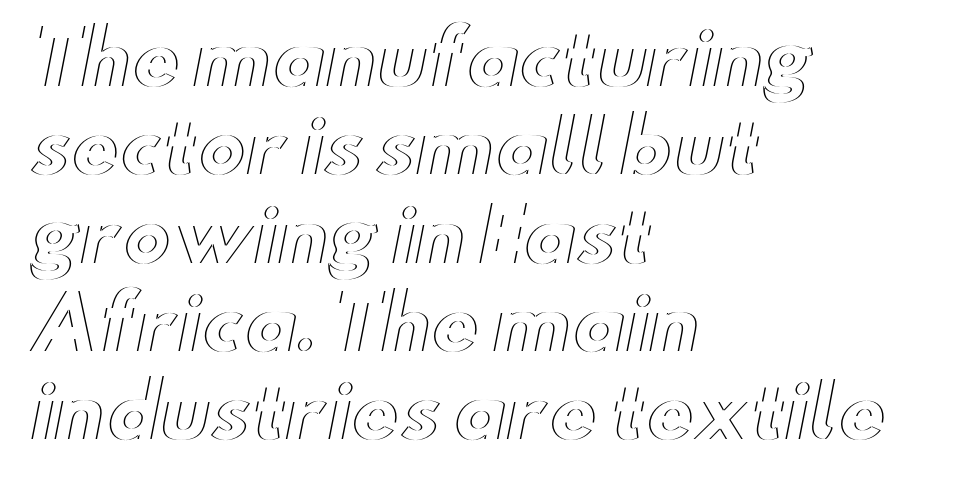
The image shows 73 px wide type; set left-aligned, line spacing 1.21x, normal letter spacing, not underlined; a small x-height.
